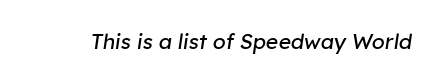
The passage shown has conventional tracking throughout. Every character sits at an angle, as italics do. A quiet, ordinary-to-light weight characterises the typeface. No word sits above an underline.
